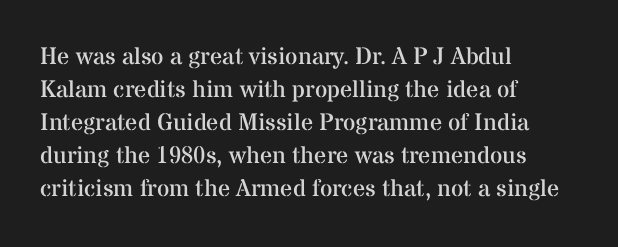
Horizontally, the lines are justified to the leading edge only. A roman cut, with each character standing at attention. The lines sit at an ordinary, default distance from one another. The font sits on the lighter half of the weight spectrum, regular included. Just letters on the line, the space beneath them empty. Standard letterfit; no display-style spreading of the glyphs.
